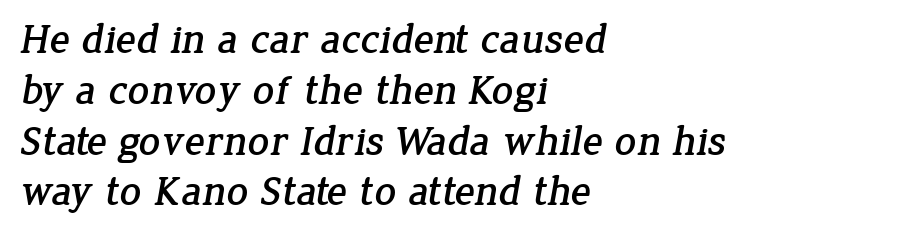
Q: Is the typeface a serif or a sans-serif typeface? A: Serif.
Q: Is the text underlined? A: No.
Q: How is the paragraph aligned? A: Left-aligned.
Q: Is the spacing between letters normal or unusually wide? A: Normal.
Q: Width (condensed, normal, or wide)? A: Normal.
Q: Stroke contrast? A: Low.
Q: x-height? A: Medium.
Q: Monospaced? A: No.
